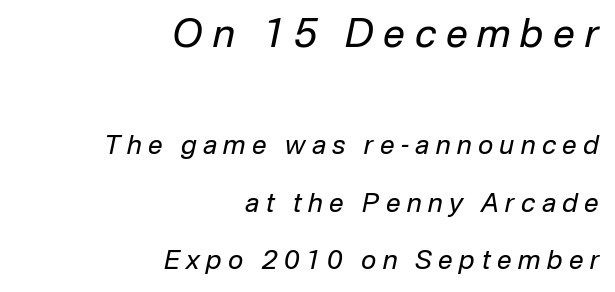
{"italic": "yes", "lean": "right", "slant_degrees": 12, "bold": "no", "weight": "regular", "width": "normal", "stroke_contrast": "low", "x_height": "medium", "monospaced": "no", "underline": "no", "align": "right", "line_spacing": "loose", "line_spacing_ratio": 2.21, "letter_spacing": "wide", "letter_spacing_em": 0.25, "larger_block": "first", "size_ratio": 1.5, "glyph_px": 39}
